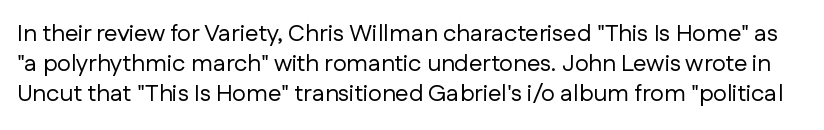
{"italic": "no", "bold": "no", "underline": "no", "line_spacing": "normal", "line_spacing_ratio": 1.26, "letter_spacing": "normal", "letter_spacing_em": 0.0, "glyph_px": 24}
